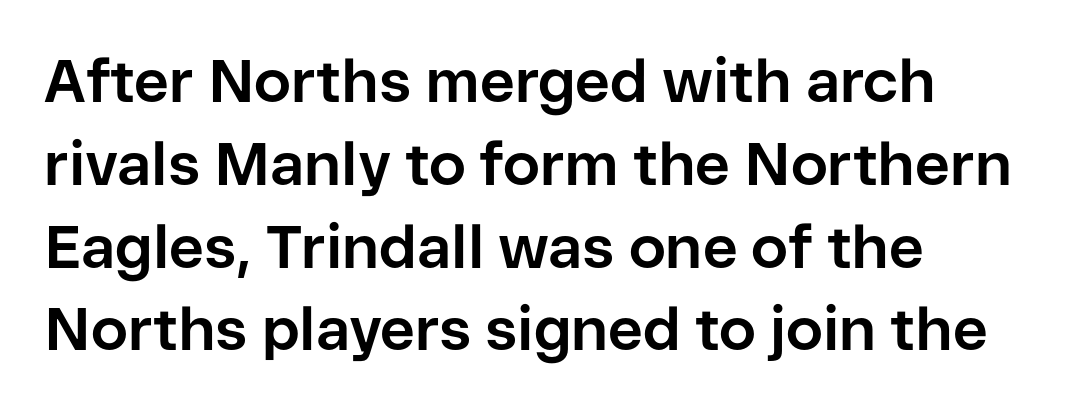
Students, this is bold: see how much ink each stroke carries. Character widths vary here, with narrow letters taking less room than wide ones. Each line starts at the same left margin while the right side varies. Honestly, there is no underline to notice here at all. The face used here is rendered with its standard letterfit. Compared with typical paragraphs, the rows here are spaced about the same.
